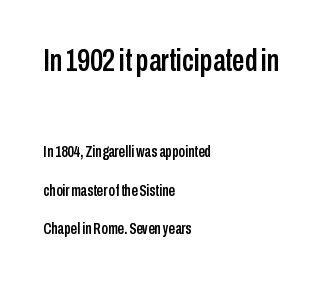
Q: Is the text italic (slanted)? A: No, it is upright.
Q: Is the typeface a serif or a sans-serif typeface? A: Sans-serif.
Q: Is the text underlined? A: No.
Q: How is the paragraph aligned? A: Left-aligned.
Q: Is the spacing between letters normal or unusually wide? A: Normal.
Q: Is the spacing between lines tight, normal or loose? A: Loose.
Q: Which block of text is set in a larger size, the first (top) or the second (bottom)? A: The first (top) one.
Q: Width (condensed, normal, or wide)? A: Condensed.
Q: Stroke contrast? A: Low.
Q: x-height? A: Medium.
Q: Monospaced? A: No.
